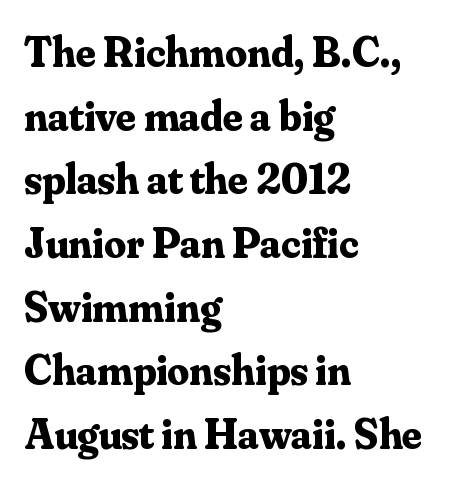
Q: Is the text bold? A: Yes.
Q: Is the text italic (slanted)? A: No, it is upright.
Q: Is the typeface a serif or a sans-serif typeface? A: Serif.
Q: Is the text underlined? A: No.
Q: How is the paragraph aligned? A: Left-aligned.
Q: Is the spacing between letters normal or unusually wide? A: Normal.
Q: Is the spacing between lines tight, normal or loose? A: Normal.
Q: Width (condensed, normal, or wide)? A: Normal.
Q: Stroke contrast? A: Medium.
Q: x-height? A: Small.
Q: Monospaced? A: No.
